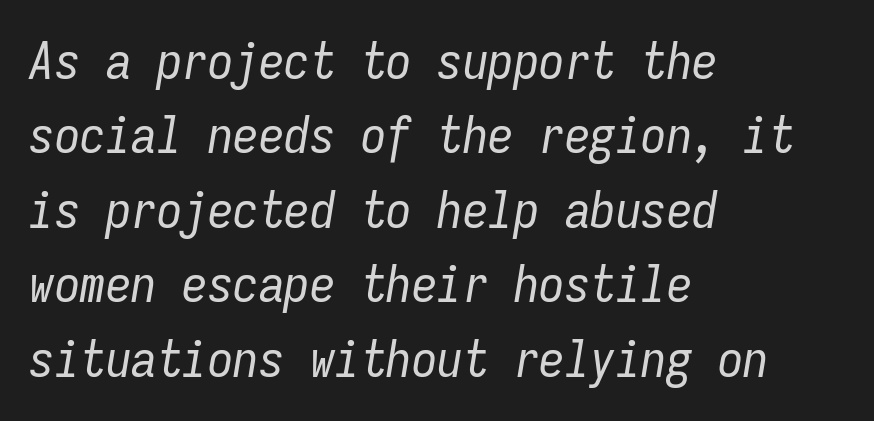
Q: Is the text bold? A: No.
Q: Is the text italic (slanted)? A: Yes, it leans right by about 9 degrees.
Q: Is the text underlined? A: No.
Q: How is the paragraph aligned? A: Left-aligned.
Q: Is the spacing between letters normal or unusually wide? A: Normal.
Q: Is the spacing between lines tight, normal or loose? A: Normal.
Q: Width (condensed, normal, or wide)? A: Condensed.
Q: Stroke contrast? A: Low.
Q: x-height? A: Medium.
Q: Monospaced? A: Yes.
